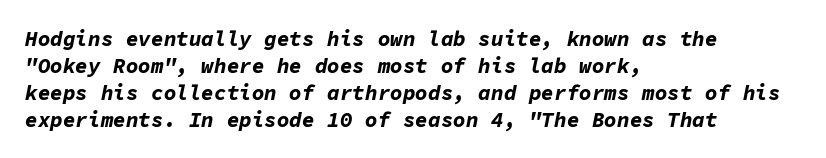
Q: Is the text bold? A: Yes.
Q: Is the text italic (slanted)? A: Yes, it leans right by about 11 degrees.
Q: Is the text underlined? A: No.
Q: How is the paragraph aligned? A: Left-aligned.
Q: Is the spacing between letters normal or unusually wide? A: Normal.
Q: Is the spacing between lines tight, normal or loose? A: Normal.
